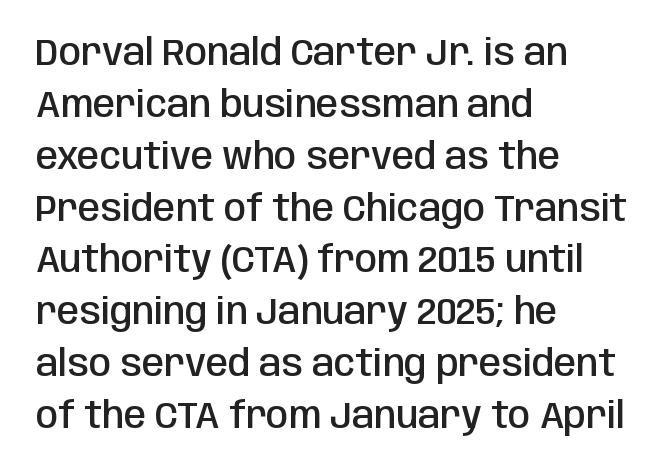
Q: Is the text bold? A: Semi-bold.
Q: Is the text italic (slanted)? A: No, it is upright.
Q: Is the typeface a serif or a sans-serif typeface? A: Sans-serif.
Q: Is the text underlined? A: No.
Q: How is the paragraph aligned? A: Left-aligned.
Q: Is the spacing between letters normal or unusually wide? A: Normal.
Q: Is the spacing between lines tight, normal or loose? A: Normal.
Q: Width (condensed, normal, or wide)? A: Condensed.
Q: Stroke contrast? A: Low.
Q: x-height? A: Large.
Q: Monospaced? A: No.
